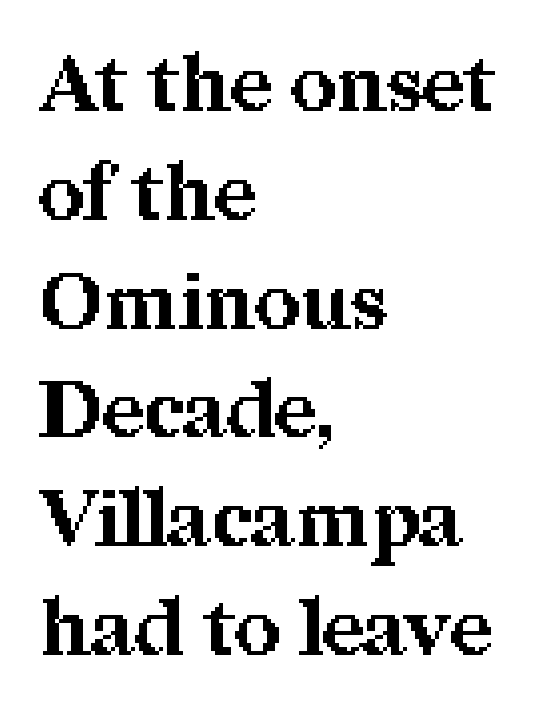
The image shows 80 px bold serif type, upright; set left-aligned, normal line spacing (1.36x), normal letter spacing, not underlined; medium stroke contrast and a medium x-height.
